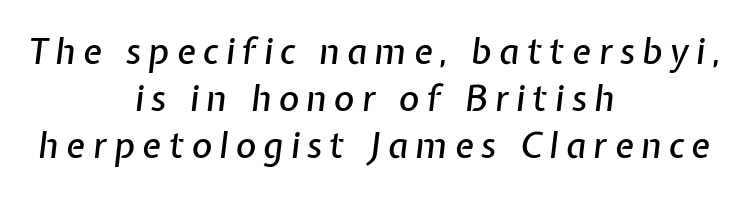
Q: Is the text italic (slanted)? A: Yes, it leans right by about 7 degrees.
Q: Is the text underlined? A: No.
Q: How is the paragraph aligned? A: Centered.
Q: Is the spacing between letters normal or unusually wide? A: Unusually wide.
Q: Is the spacing between lines tight, normal or loose? A: Normal.
Q: Width (condensed, normal, or wide)? A: Normal.
Q: Stroke contrast? A: Low.
Q: x-height? A: Medium.
Q: Monospaced? A: No.
